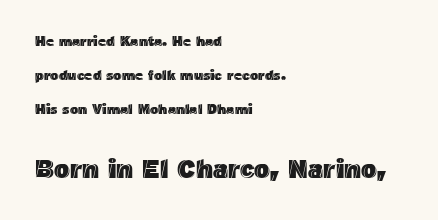
The image shows 26 px text type, upright; set left-aligned, loose line spacing (2.44x), normal letter spacing, not underlined; the second (bottom) block is 1.86x larger.
